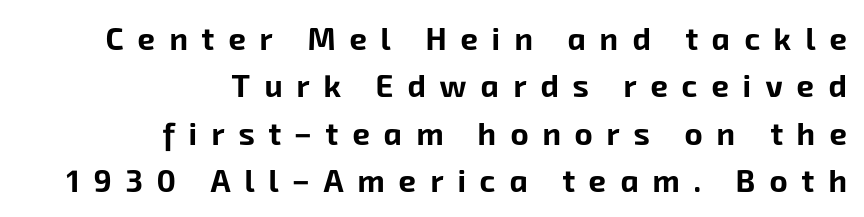
{"serif": "no", "bold": "yes", "weight": "bold", "width": "normal", "stroke_contrast": "low", "x_height": "medium", "monospaced": "no", "underline": "no", "align": "right", "line_spacing": "normal", "line_spacing_ratio": 1.53, "letter_spacing": "wide", "letter_spacing_em": 0.45, "glyph_px": 31}
